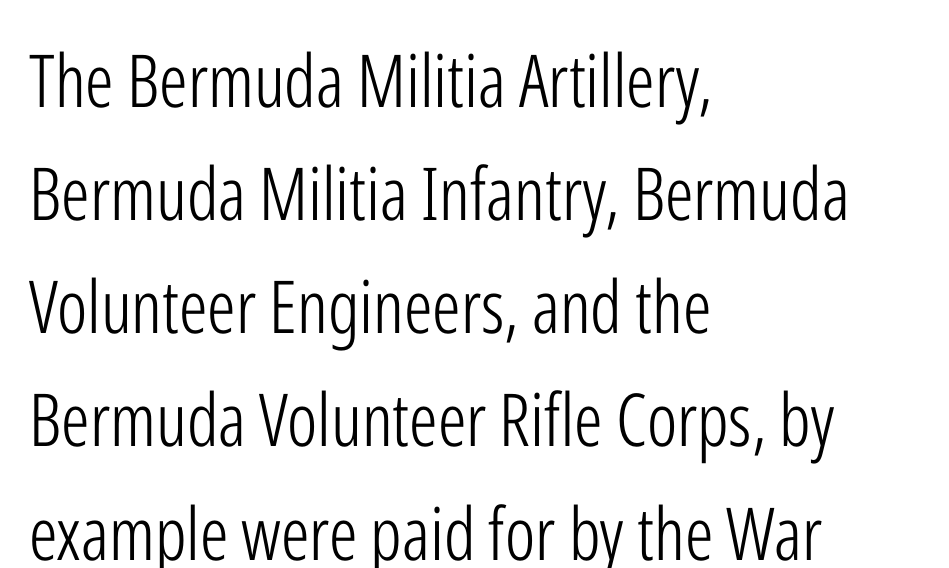
This sample keeps an unexceptional amount of space between lines. Horizontal alignment here is leftward, the default for most running prose. Proportional: the letters do not fall into vertical columns. I'd call this a sans setting — the letters go barefoot.
